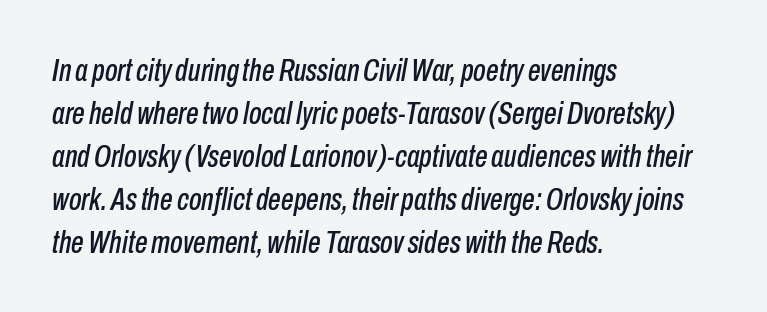
The rendering anchors every line to the left-hand side. Spacing verdict: proportional, widths tailored to each character. The lettering tilts uniformly, giving the passage an italic look. Type without underlining.
